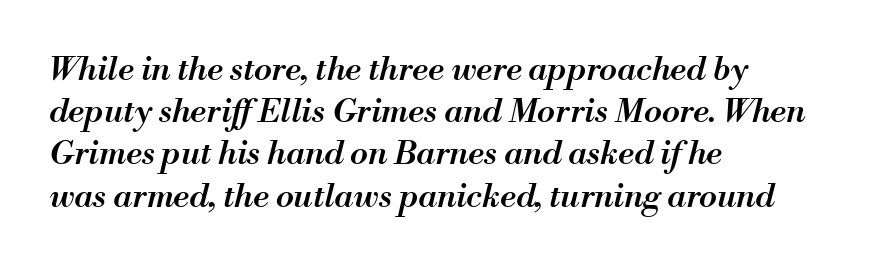
Caption: standard tracking, unaltered. Leading matches the norm, producing a regular column. Spacing verdict: proportional, widths tailored to each character. The specimen omits any rule beneath the text block's lines. A somewhat darkened texture: the type is semibold rather than bold. If you drew a line through each stem, it would be angled.
